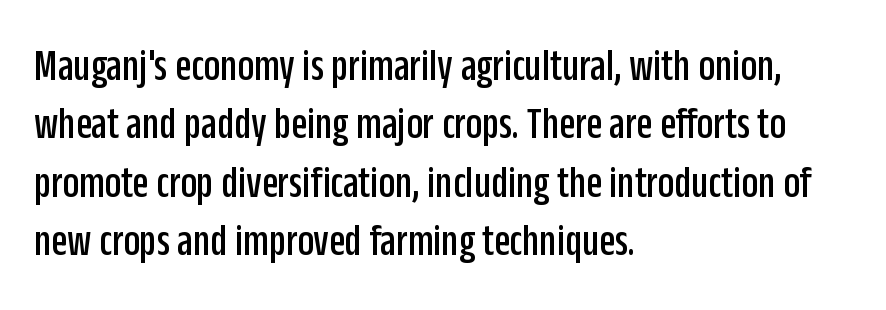
The image shows 46 px condensed sans-serif type, upright; set left-aligned, normal line spacing (1.27x), normal letter spacing, not underlined; low stroke contrast and a large x-height.
